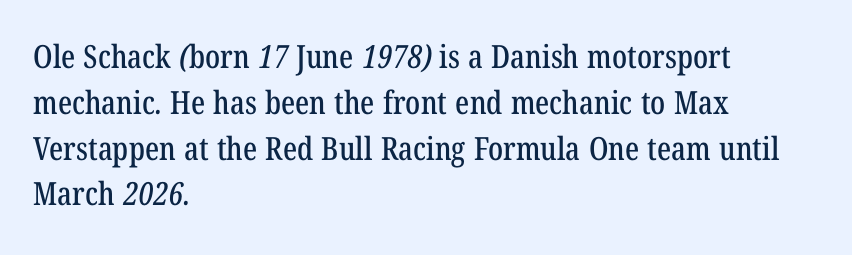
{"serif": "yes", "width": "condensed", "stroke_contrast": "low", "x_height": "medium", "monospaced": "no", "underline": "no", "align": "left", "line_spacing": "normal", "line_spacing_ratio": 1.43, "letter_spacing": "normal", "letter_spacing_em": 0.0, "glyph_px": 32}
